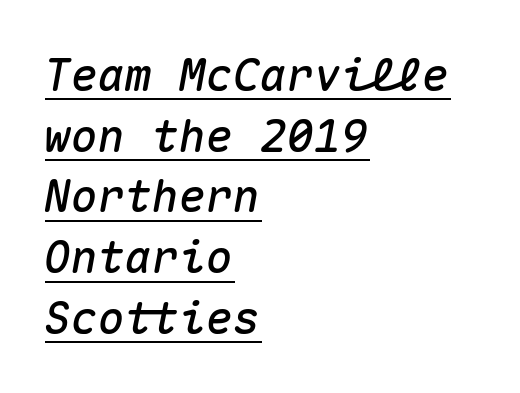
{"italic": "yes", "lean": "right", "slant_degrees": 10, "width": "normal", "stroke_contrast": "medium", "x_height": "medium", "monospaced": "yes", "underline": "yes", "align": "left", "line_spacing": "normal", "line_spacing_ratio": 1.35, "letter_spacing": "normal", "letter_spacing_em": 0.0, "glyph_px": 45}
